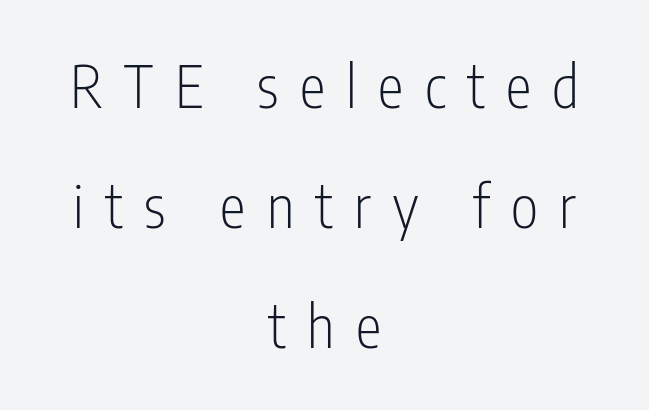
Q: Is the text bold? A: No.
Q: Is the text italic (slanted)? A: No, it is upright.
Q: Is the typeface a serif or a sans-serif typeface? A: Sans-serif.
Q: Is the text underlined? A: No.
Q: How is the paragraph aligned? A: Centered.
Q: Is the spacing between letters normal or unusually wide? A: Unusually wide.
Q: Is the spacing between lines tight, normal or loose? A: Loose.
Q: Width (condensed, normal, or wide)? A: Condensed.
Q: Stroke contrast? A: Low.
Q: x-height? A: Medium.
Q: Monospaced? A: No.
